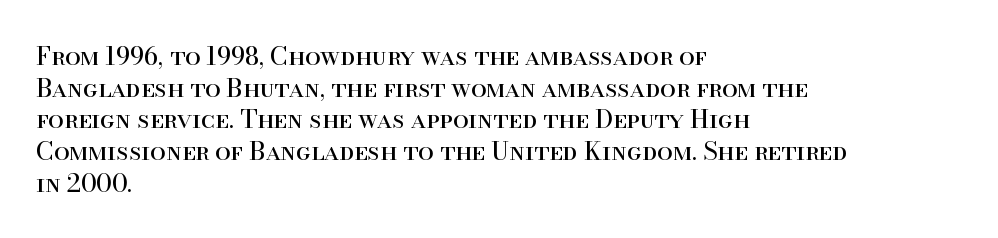
Q: Is the text bold? A: No.
Q: Is the text italic (slanted)? A: No, it is upright.
Q: Is the text underlined? A: No.
Q: How is the paragraph aligned? A: Left-aligned.
Q: Is the spacing between letters normal or unusually wide? A: Normal.
Q: Is the spacing between lines tight, normal or loose? A: Normal.
